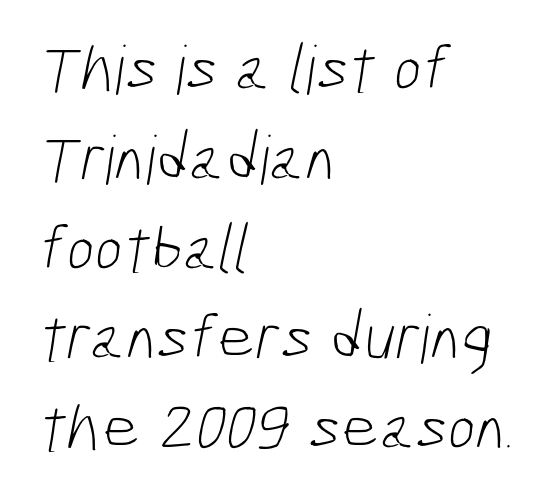
{"serif": "no", "bold": "no", "weight": "light", "width": "condensed", "stroke_contrast": "low", "x_height": "medium", "monospaced": "no", "underline": "no", "align": "left", "line_spacing": "normal", "line_spacing_ratio": 1.34, "letter_spacing": "normal", "letter_spacing_em": 0.0, "glyph_px": 67}
